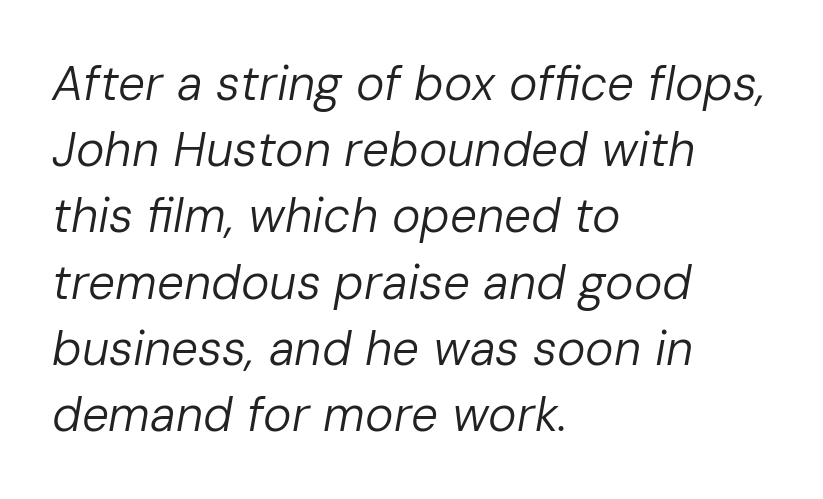
Words appear dense and cohesive because spacing is normal. Each line starts at the same left margin while the right side varies. The foot of each line stays bare and open. Every character sits at an angle, as italics do. A quiet, ordinary-to-light weight characterises the typeface.
